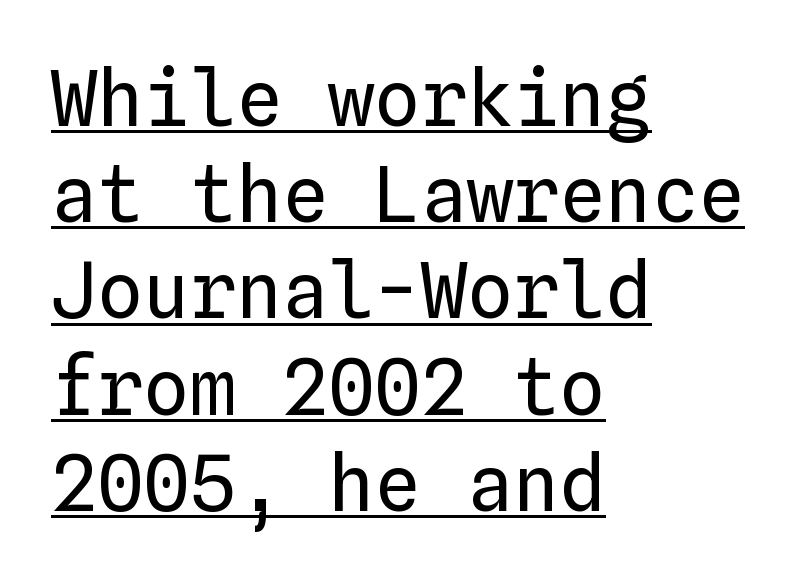
{"italic": "no", "bold": "no", "weight": "regular", "width": "normal", "stroke_contrast": "low", "x_height": "medium", "monospaced": "yes", "underline": "yes", "align": "left", "line_spacing": "normal", "line_spacing_ratio": 1.25, "letter_spacing": "normal", "letter_spacing_em": 0.0, "glyph_px": 77}
